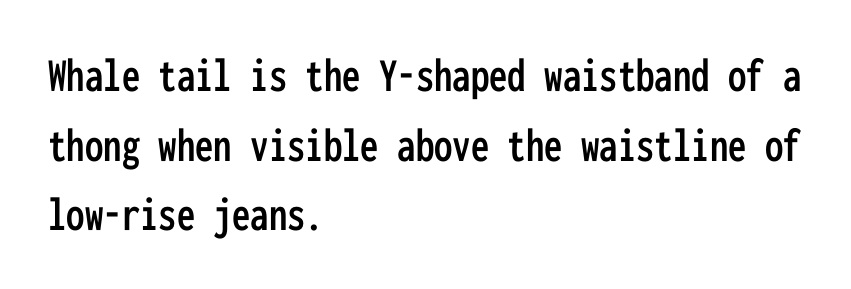
Q: Is the text italic (slanted)? A: No, it is upright.
Q: Is the typeface a serif or a sans-serif typeface? A: Sans-serif.
Q: Is the text underlined? A: No.
Q: How is the paragraph aligned? A: Left-aligned.
Q: Is the spacing between letters normal or unusually wide? A: Normal.
Q: Is the spacing between lines tight, normal or loose? A: Normal.
Q: Width (condensed, normal, or wide)? A: Condensed.
Q: Stroke contrast? A: Low.
Q: x-height? A: Medium.
Q: Monospaced? A: Yes.
